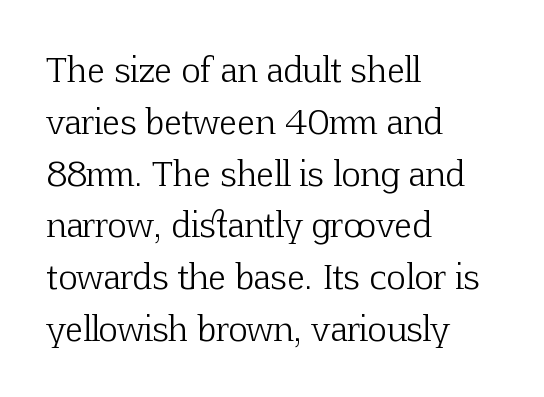
{"serif": "yes", "italic": "no", "bold": "no", "weight": "light", "width": "normal", "stroke_contrast": "low", "x_height": "medium", "monospaced": "no", "underline": "no", "align": "left", "line_spacing": "normal", "line_spacing_ratio": 1.57, "letter_spacing": "normal", "letter_spacing_em": 0.0, "glyph_px": 33}
